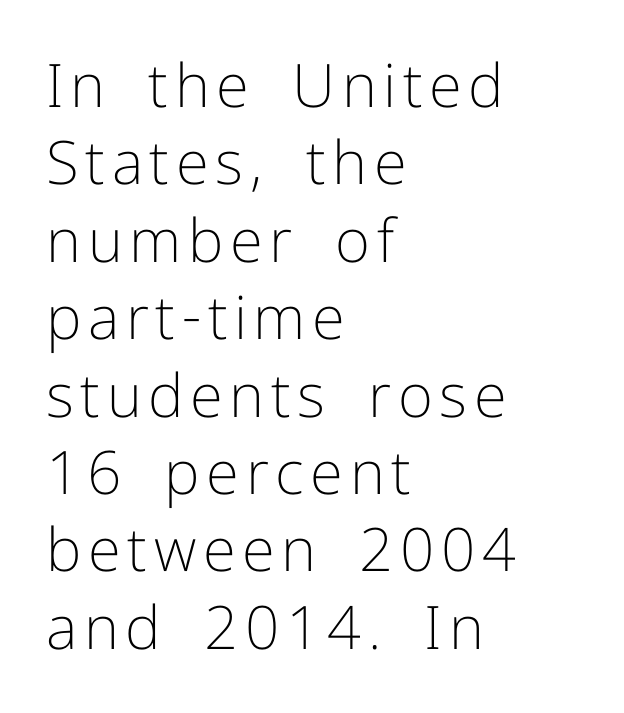
The image shows 60 px light sans-serif type, upright; set left-aligned, normal line spacing (1.29x), not underlined; low stroke contrast and a medium x-height.
